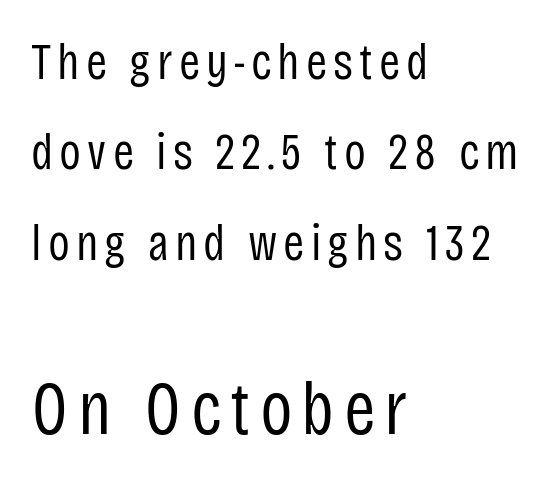
These lines were composed using upright roman letters. Does the copy run flush right? No — it runs flush left. A sans-serif font was chosen for this passage. Check under the words: just untouched page.
